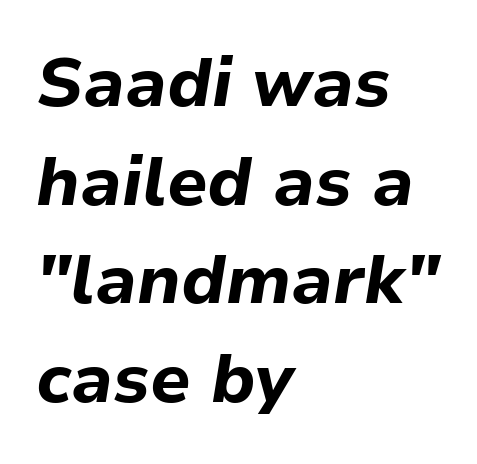
A typesetter would call this proportional, since set widths differ per character. Check the space under the baseline: it is left empty. The line-height multiplier appears to be the usual default. In terms of posture, this sample is oblique. These lines stack with their left ends in a neat column. Caption: bold face, heavy strokes.
